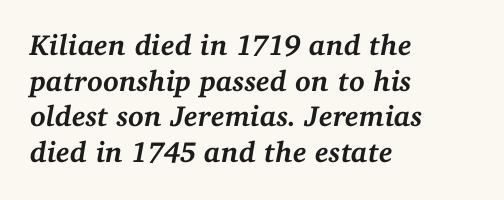
{"serif": "yes", "italic": "yes", "lean": "right", "slant_degrees": 11, "bold": "yes", "weight": "semibold", "width": "normal", "stroke_contrast": "medium", "x_height": "medium", "monospaced": "no", "underline": "no", "align": "left", "line_spacing_ratio": 1.23, "letter_spacing": "normal", "letter_spacing_em": 0.0, "glyph_px": 29}
